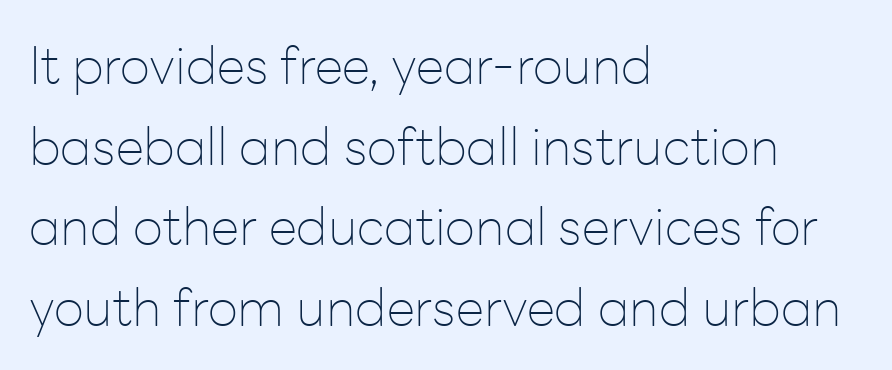
You could not count columns in this text — the font is proportionally spaced. Observe the absence of serifs on each vertical stroke in this sample. Style check: upright. Just letters on the line, the space beneath them empty. A quiet, ordinary-to-light weight characterises the typeface.
